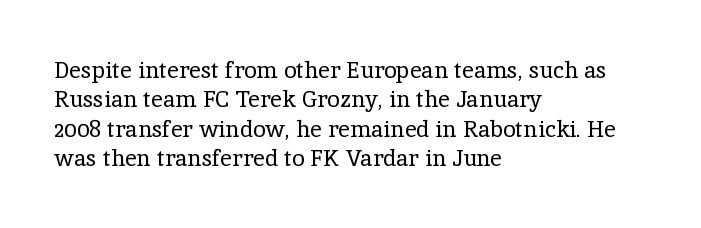
Q: Is the text bold? A: No.
Q: Is the text italic (slanted)? A: No, it is upright.
Q: Is the text underlined? A: No.
Q: How is the paragraph aligned? A: Left-aligned.
Q: Is the spacing between letters normal or unusually wide? A: Normal.
Q: Is the spacing between lines tight, normal or loose? A: Normal.
